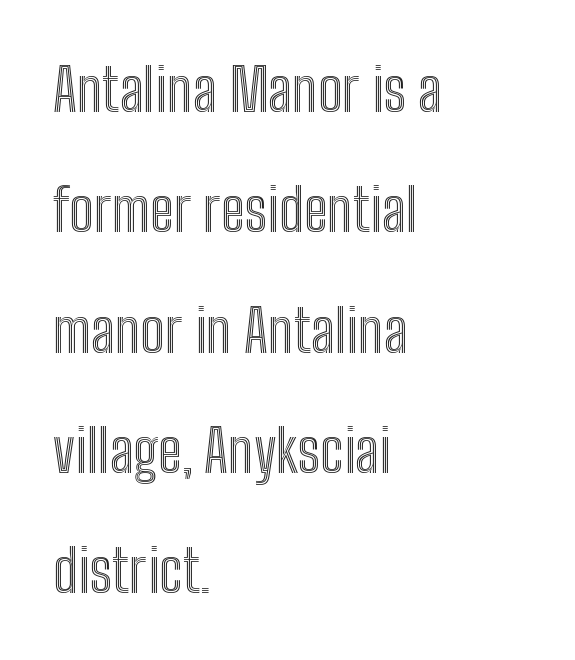
Q: Is the text italic (slanted)? A: No, it is upright.
Q: Is the text underlined? A: No.
Q: How is the paragraph aligned? A: Left-aligned.
Q: Is the spacing between letters normal or unusually wide? A: Normal.
Q: Is the spacing between lines tight, normal or loose? A: Loose.
Q: Width (condensed, normal, or wide)? A: Condensed.
Q: x-height? A: Medium.
Q: Monospaced? A: No.
